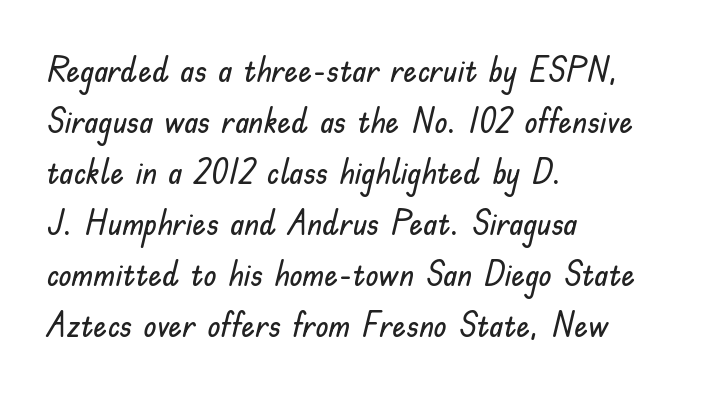
The image shows 34 px sans-serif type; set left-aligned, normal line spacing (1.5x), normal letter spacing, not underlined; low stroke contrast and a small x-height.
